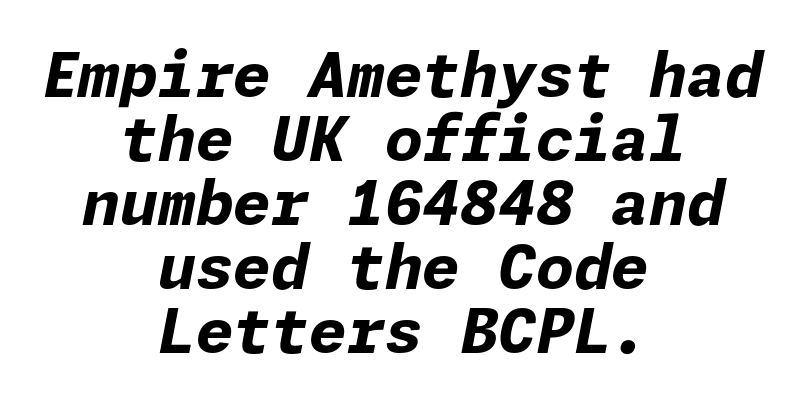
{"italic": "yes", "lean": "right", "slant_degrees": 11, "bold": "yes", "weight": "bold", "width": "normal", "stroke_contrast": "low", "x_height": "medium", "underline": "no", "align": "center", "line_spacing": "tight", "line_spacing_ratio": 1.05, "letter_spacing": "normal", "letter_spacing_em": 0.0, "glyph_px": 61}
